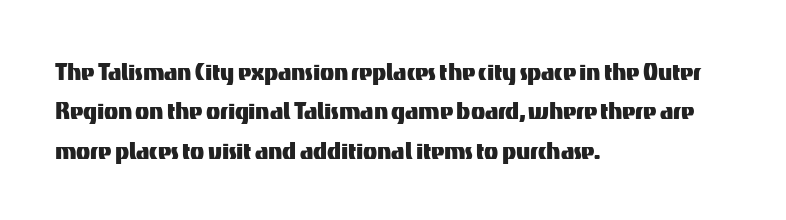
The image shows 29 px sans-serif type, upright; set left-aligned, normal line spacing (1.36x), normal letter spacing, not underlined; medium stroke contrast and a medium x-height.
